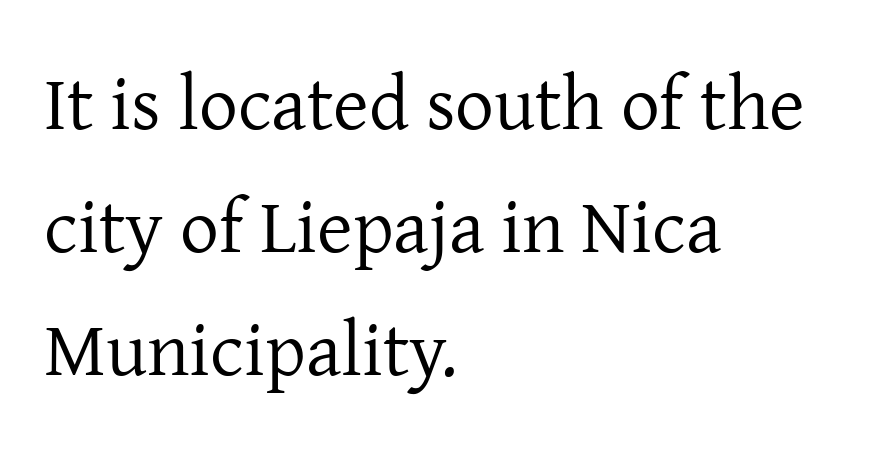
The image shows 77 px regular-weight serif type, upright; set left-aligned, normal line spacing (1.6x), normal letter spacing, not underlined; low stroke contrast and a medium x-height.
